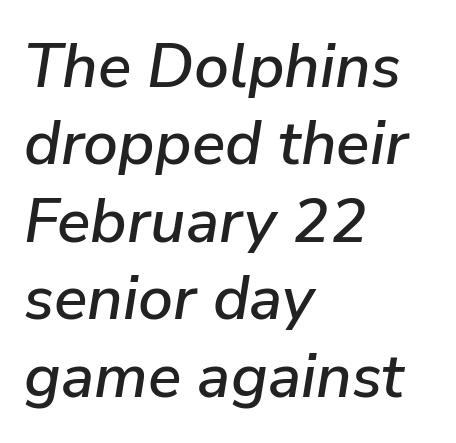
{"italic": "yes", "lean": "right", "slant_degrees": 9, "width": "normal", "stroke_contrast": "low", "x_height": "medium", "monospaced": "no", "underline": "no", "align": "left", "line_spacing": "normal", "line_spacing_ratio": 1.25, "letter_spacing": "normal", "letter_spacing_em": 0.0, "glyph_px": 62}
